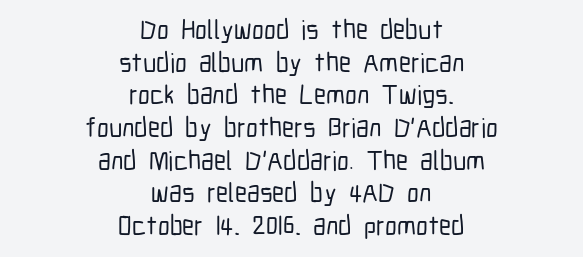
Plain, unruled lines of type. Unlike italic type, these characters show no tilt at all. Default kerning and tracking; the words read as compact shapes. Visually the block forms a symmetrical silhouette, jagged on both flanks.
